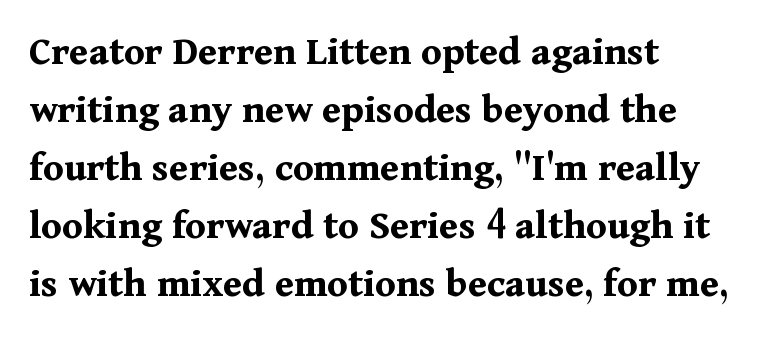
Q: Is the text bold? A: Yes.
Q: Is the text italic (slanted)? A: No, it is upright.
Q: Is the typeface a serif or a sans-serif typeface? A: Serif.
Q: Is the text underlined? A: No.
Q: How is the paragraph aligned? A: Left-aligned.
Q: Is the spacing between letters normal or unusually wide? A: Normal.
Q: Is the spacing between lines tight, normal or loose? A: Normal.
Q: Width (condensed, normal, or wide)? A: Normal.
Q: Stroke contrast? A: Medium.
Q: x-height? A: Medium.
Q: Monospaced? A: No.
